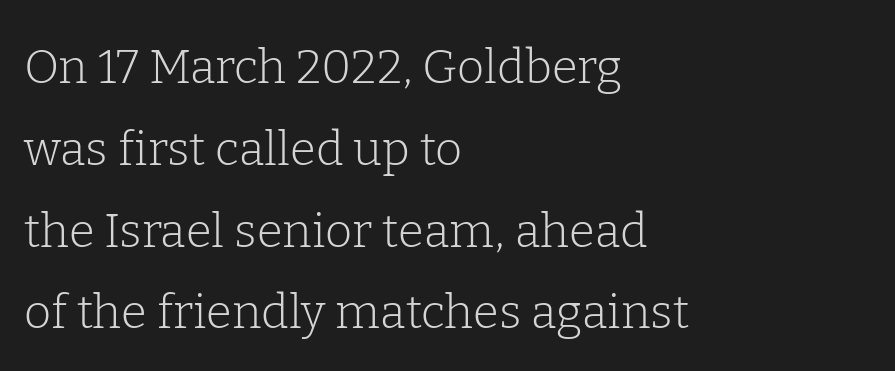
Q: Is the text bold? A: No.
Q: Is the text italic (slanted)? A: No, it is upright.
Q: Is the typeface a serif or a sans-serif typeface? A: Serif.
Q: Is the text underlined? A: No.
Q: How is the paragraph aligned? A: Left-aligned.
Q: Is the spacing between letters normal or unusually wide? A: Normal.
Q: Width (condensed, normal, or wide)? A: Normal.
Q: Stroke contrast? A: Low.
Q: x-height? A: Medium.
Q: Monospaced? A: No.
